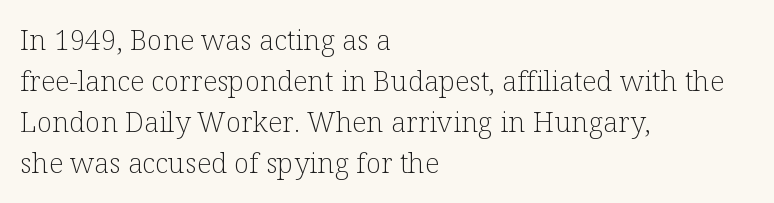
The image shows 28 px light serif type, upright; set left-aligned, normal line spacing (1.47x), normal letter spacing, not underlined; low stroke contrast and a medium x-height.
